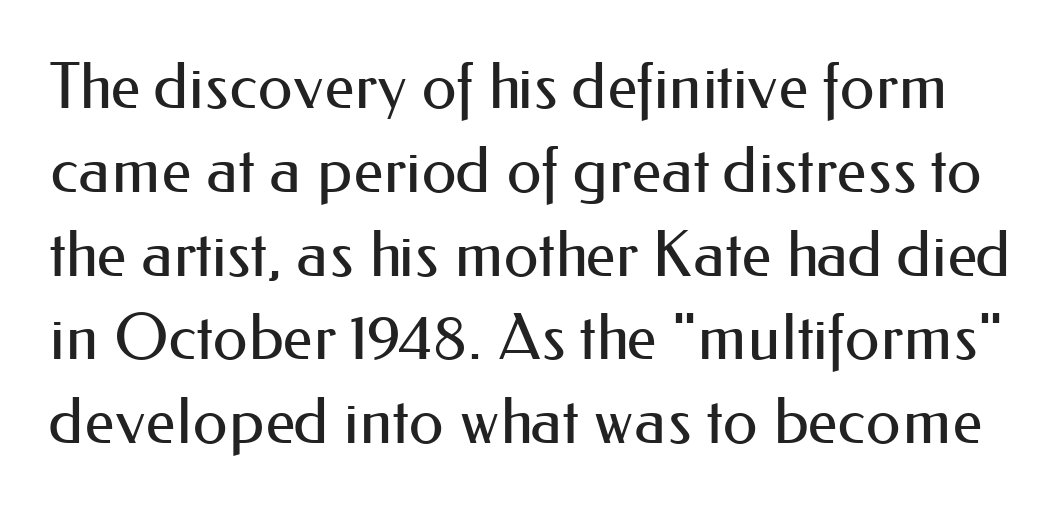
The image shows 63 px regular-weight sans-serif type, upright; set normal line spacing (1.33x), normal letter spacing, not underlined; medium stroke contrast and a small x-height.
